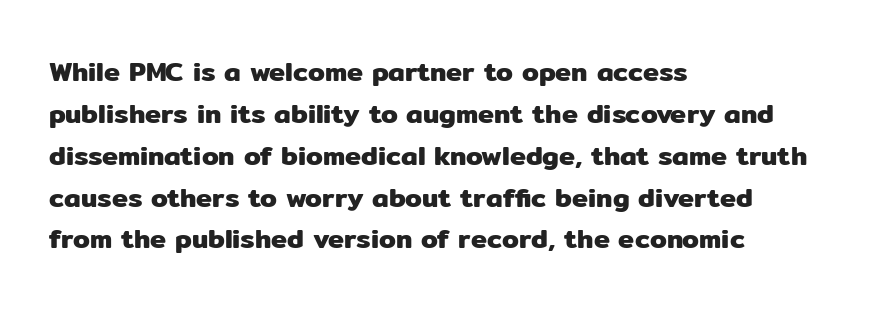
Decoration check: the copy has no underline. You can tell it's not italic because the verticals are truly vertical. Is the letter spacing exaggerated? No — it looks like the ordinary default. A classic flush-left, rag-right setting is used for this passage. Baseline-to-baseline distance is the conventional proportion of letter height.
